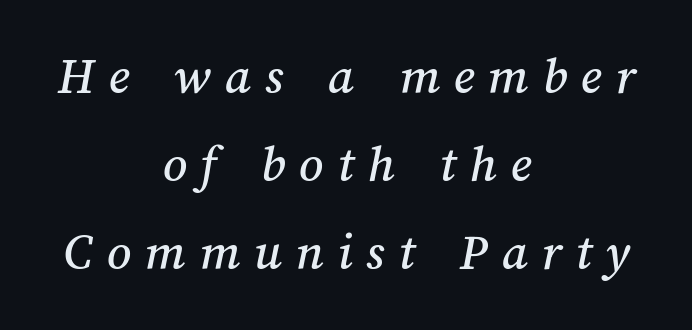
{"width": "normal", "stroke_contrast": "medium", "x_height": "medium", "monospaced": "no", "underline": "no", "align": "center", "line_spacing": "normal", "line_spacing_ratio": 1.66, "letter_spacing": "wide", "letter_spacing_em": 0.26, "glyph_px": 53}
